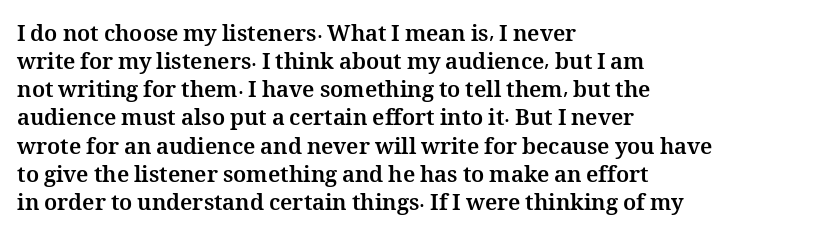
{"italic": "no", "bold": "yes", "underline": "no", "align": "left", "line_spacing": "normal", "line_spacing_ratio": 1.28, "letter_spacing": "normal", "letter_spacing_em": 0.0, "glyph_px": 22}
